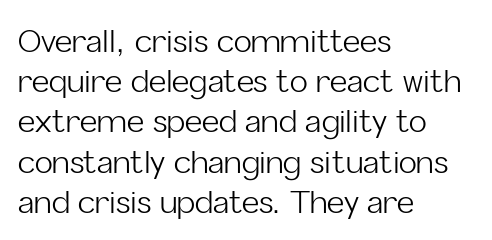
Q: Is the text bold? A: No.
Q: Is the text italic (slanted)? A: No, it is upright.
Q: Is the typeface a serif or a sans-serif typeface? A: Sans-serif.
Q: Is the text underlined? A: No.
Q: How is the paragraph aligned? A: Left-aligned.
Q: Is the spacing between letters normal or unusually wide? A: Normal.
Q: Is the spacing between lines tight, normal or loose? A: Normal.
Q: Width (condensed, normal, or wide)? A: Normal.
Q: Stroke contrast? A: Low.
Q: x-height? A: Medium.
Q: Monospaced? A: No.
